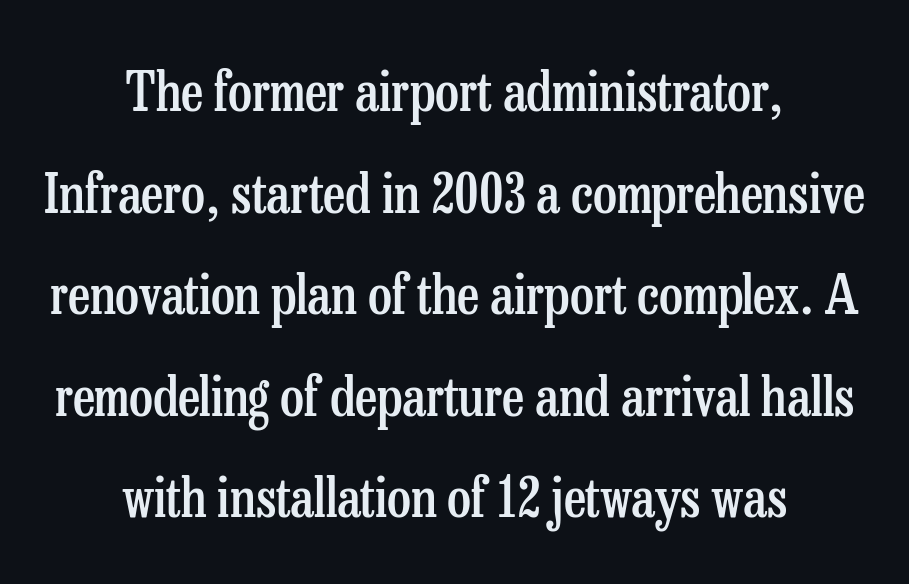
Each letter keeps its own natural width here, so spacing adapts to shape. Quick note: underline off. These lines carry some extra weight — a demibold, not a full bold. The rendering keeps characters at their native spacing.
